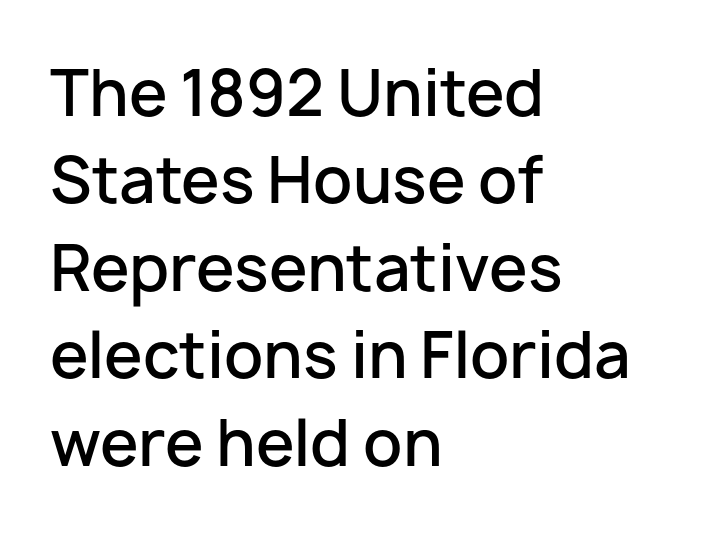
The lines are quadded left. Character widths vary here, with narrow letters taking less room than wide ones. Beneath every word, the page is bare. Unlike italic type, these characters show no tilt at all. The tracking reads as untouched default to a designer's eye.
